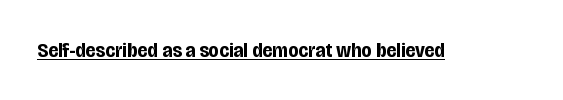
Q: Is the text bold? A: Yes.
Q: Is the text italic (slanted)? A: No, it is upright.
Q: Is the text underlined? A: Yes.
Q: Is the spacing between letters normal or unusually wide? A: Normal.
